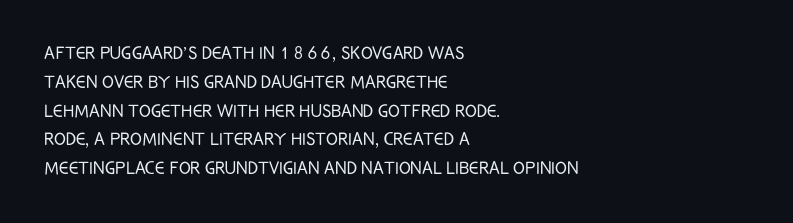
{"italic": "no", "bold": "no", "underline": "no", "align": "left", "line_spacing": "normal", "line_spacing_ratio": 1.31, "letter_spacing": "normal", "letter_spacing_em": 0.0, "glyph_px": 22}
